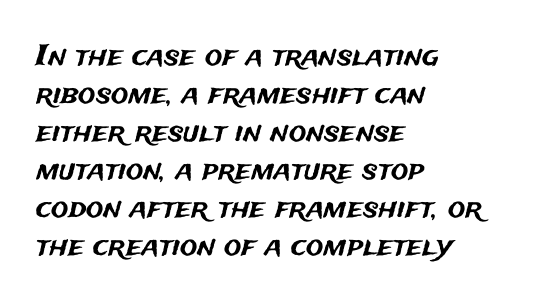
No word sits above an underline. Is this a fixed-width face? No — the glyphs have proportional, varying widths. These lines sit exactly where default settings would place them.
